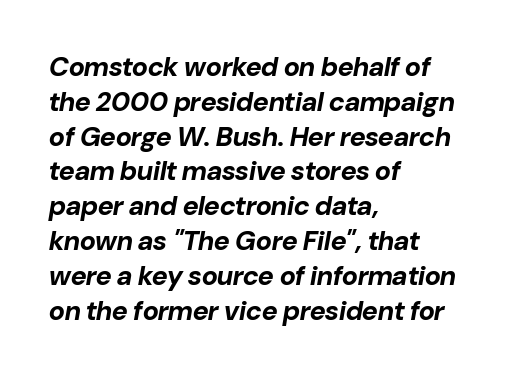
The image shows 27 px bold type, italic (leaning right); set left-aligned, normal line spacing (1.29x), normal letter spacing, not underlined.
